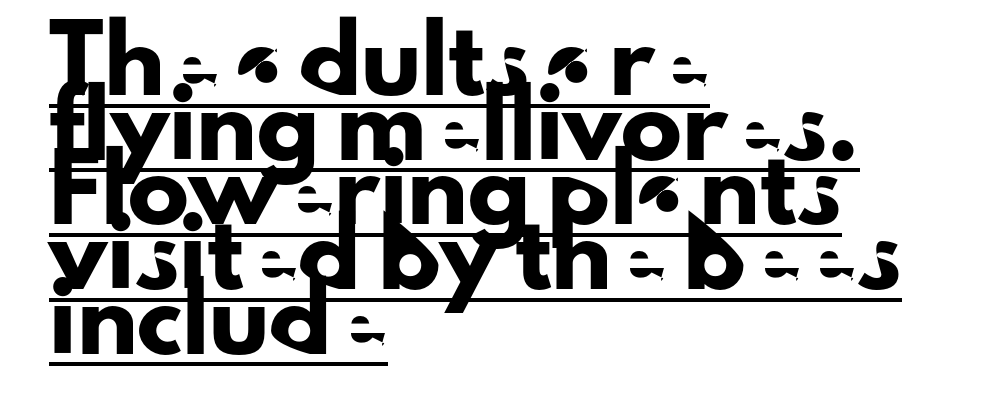
Notice how the stems are strictly vertical — no italics here. The rag falls on the right side of this text block. Leading: reduced. Tracking here is standard; glyphs follow each other at the usual distance.
